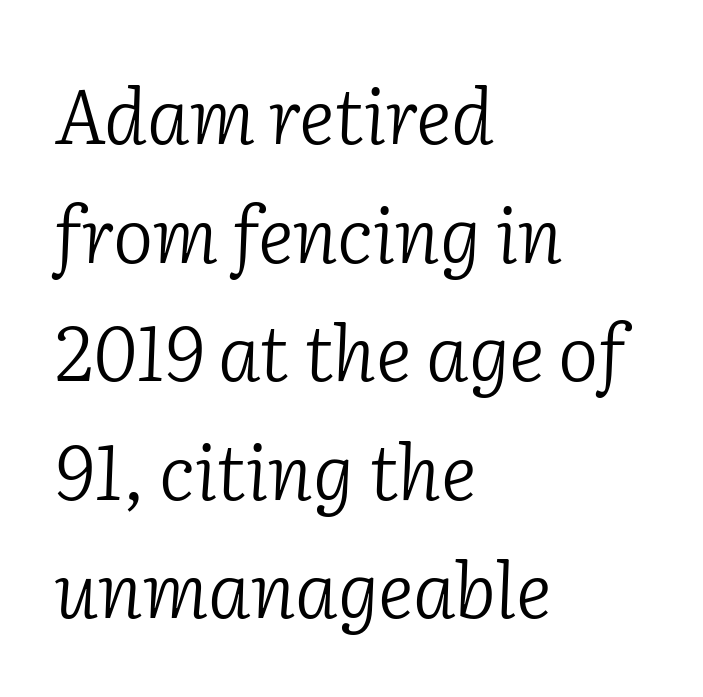
The image shows 76 px light serif type, italic (leaning right); set left-aligned, normal line spacing (1.56x), normal letter spacing, not underlined; low stroke contrast and a medium x-height.
